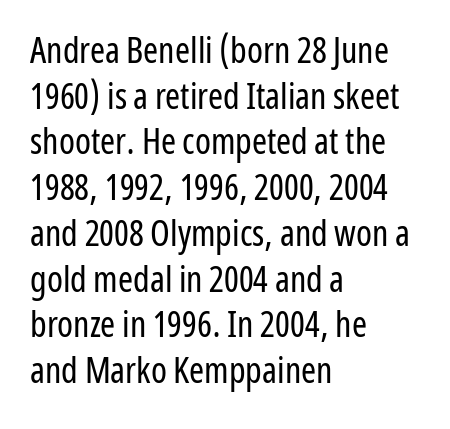
The image shows 36 px regular-weight, condensed sans-serif type, upright; set left-aligned, normal line spacing (1.27x), normal letter spacing, not underlined; low stroke contrast and a medium x-height.
